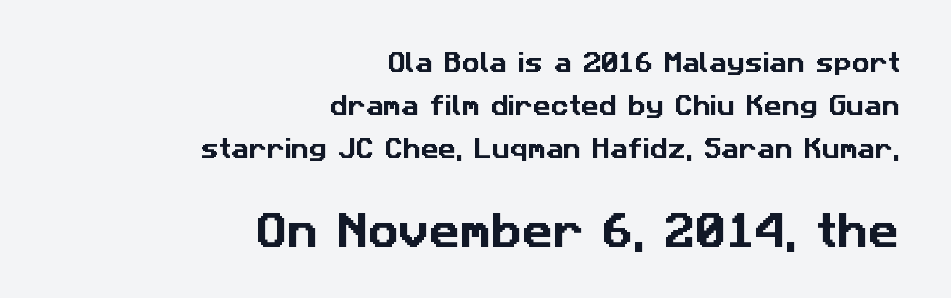
Q: Is the typeface a serif or a sans-serif typeface? A: Sans-serif.
Q: Is the text underlined? A: No.
Q: How is the paragraph aligned? A: Right-aligned.
Q: Is the spacing between letters normal or unusually wide? A: Normal.
Q: Is the spacing between lines tight, normal or loose? A: Loose.
Q: Which block of text is set in a larger size, the first (top) or the second (bottom)? A: The second (bottom) one.
Q: Width (condensed, normal, or wide)? A: Normal.
Q: Stroke contrast? A: Low.
Q: x-height? A: Medium.
Q: Monospaced? A: No.
